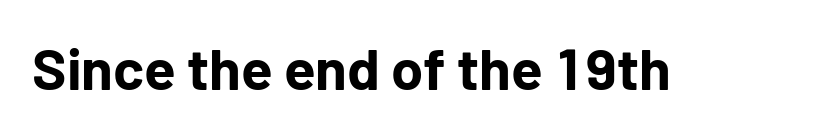
Q: Is the text bold? A: Yes.
Q: Is the text italic (slanted)? A: No, it is upright.
Q: Is the typeface a serif or a sans-serif typeface? A: Sans-serif.
Q: Is the text underlined? A: No.
Q: Is the spacing between letters normal or unusually wide? A: Normal.
Q: Width (condensed, normal, or wide)? A: Normal.
Q: Stroke contrast? A: Low.
Q: x-height? A: Medium.
Q: Monospaced? A: No.
